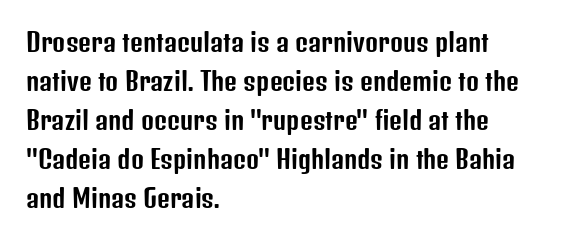
Q: Is the text italic (slanted)? A: No, it is upright.
Q: Is the text underlined? A: No.
Q: How is the paragraph aligned? A: Left-aligned.
Q: Is the spacing between letters normal or unusually wide? A: Normal.
Q: Is the spacing between lines tight, normal or loose? A: Normal.
